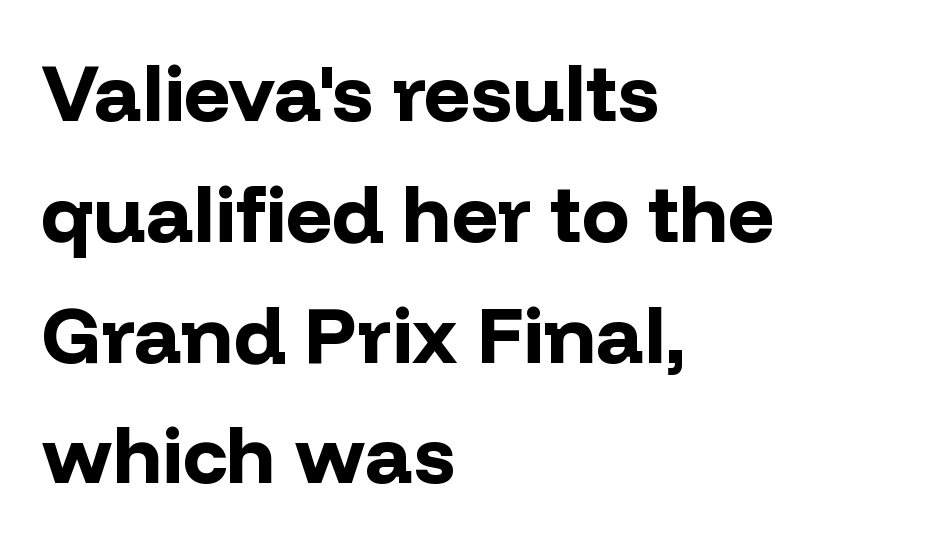
Q: Is the text bold? A: Yes.
Q: Is the text italic (slanted)? A: No, it is upright.
Q: Is the typeface a serif or a sans-serif typeface? A: Sans-serif.
Q: Is the text underlined? A: No.
Q: How is the paragraph aligned? A: Left-aligned.
Q: Is the spacing between letters normal or unusually wide? A: Normal.
Q: Is the spacing between lines tight, normal or loose? A: Normal.
Q: Width (condensed, normal, or wide)? A: Normal.
Q: Stroke contrast? A: Low.
Q: x-height? A: Medium.
Q: Monospaced? A: No.
